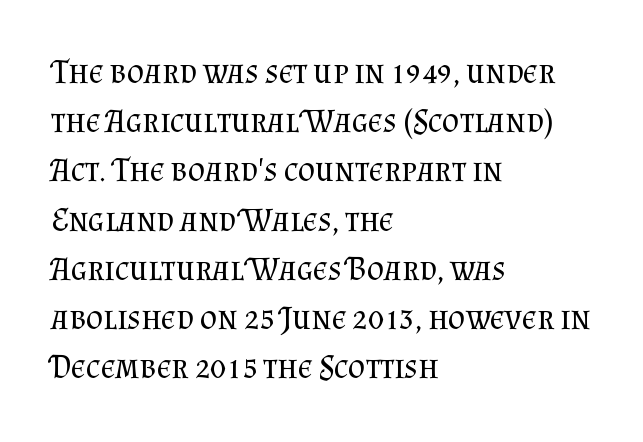
The image shows 33 px regular-weight serif type, upright; set left-aligned, normal line spacing (1.49x), normal letter spacing, not underlined; medium stroke contrast and a small x-height.
